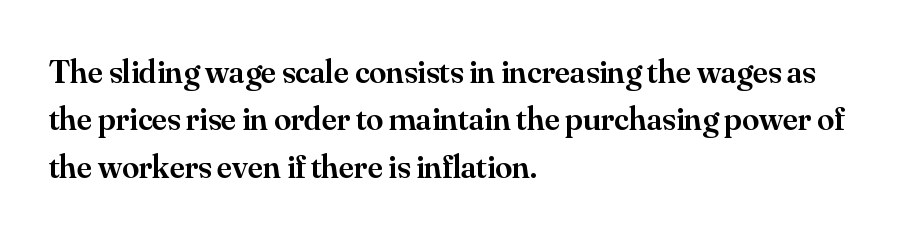
{"serif": "yes", "italic": "no", "bold": "semi", "weight": "semibold", "width": "normal", "stroke_contrast": "medium", "x_height": "small", "monospaced": "no", "underline": "no", "align": "left", "line_spacing": "normal", "line_spacing_ratio": 1.39, "letter_spacing": "normal", "letter_spacing_em": 0.0, "glyph_px": 34}
